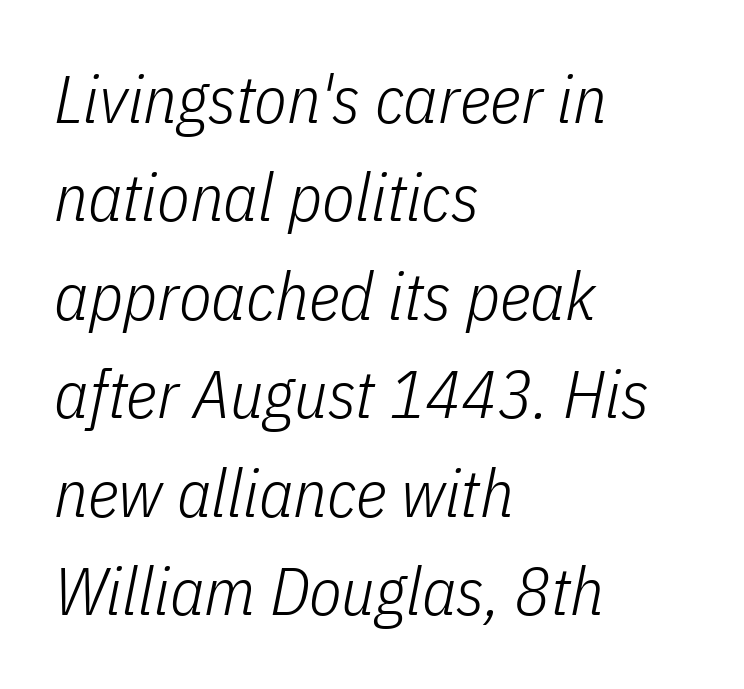
Proportional: the letters do not fall into vertical columns. The passage shown leans; its letterforms are oblique. The words here are not underlined. Caption: multi-line text, flush left, ragged right. The line texture is even and compact thanks to regular tracking.
